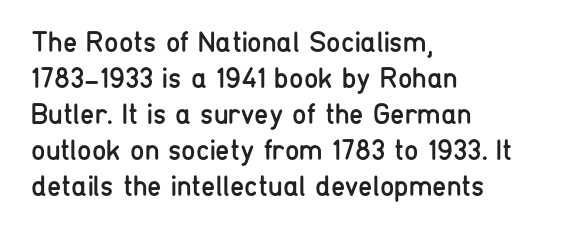
{"serif": "no", "italic": "no", "bold": "no", "weight": "regular", "width": "condensed", "stroke_contrast": "low", "x_height": "medium", "monospaced": "no", "underline": "no", "align": "left", "line_spacing_ratio": 1.24, "letter_spacing": "normal", "letter_spacing_em": 0.0, "glyph_px": 29}
